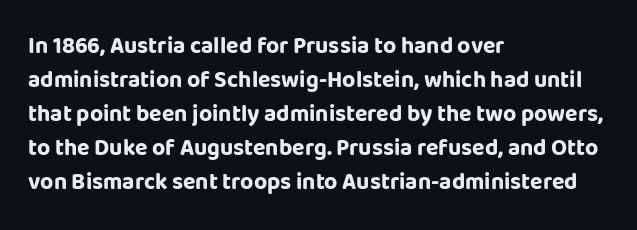
{"italic": "no", "bold": "yes", "underline": "no", "align": "left", "line_spacing": "normal", "line_spacing_ratio": 1.48, "letter_spacing": "normal", "letter_spacing_em": 0.0, "glyph_px": 23}
